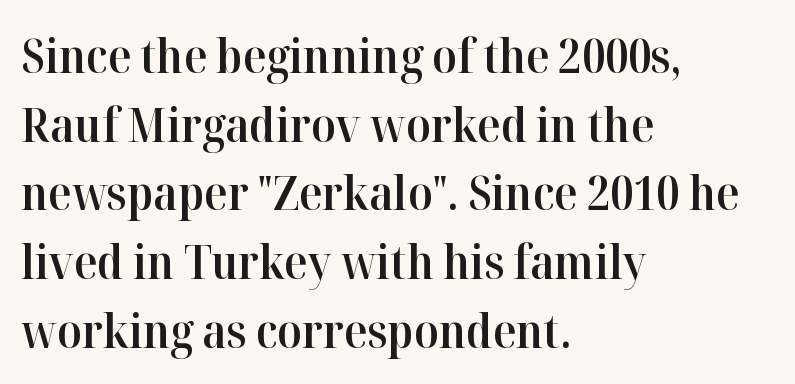
Leading: standard. Tall strokes in this sample are plumb rather than angled. Slightly chunky letters — semibold, I'd say, not full bold. The lines in this sample share a left origin and differ only in where they stop. Descender tails drop into unmarked territory.
